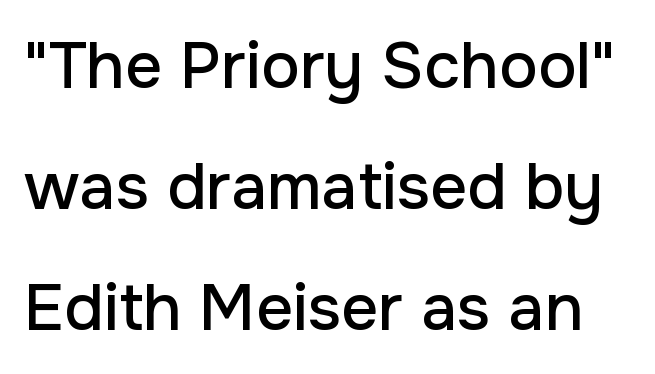
The tracking reads as untouched default to a designer's eye. The face used here is proportionally spaced, like ordinary book or web type. Upright lettering throughout. A typesetter would label this face a sans. The words here are not underlined.
